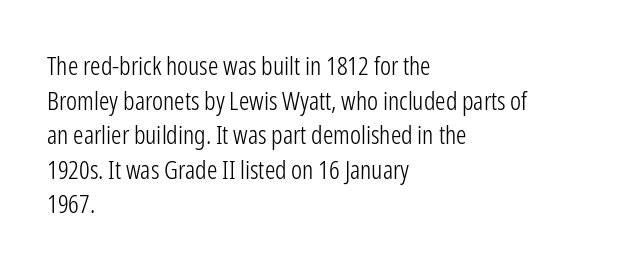
No chunkiness to these letters — they're not bold. A classic flush-left, rag-right setting is used for this passage. One glance says typical: line gaps are just what's usual. The letters sit at their default tracking, neither squeezed nor spread.
